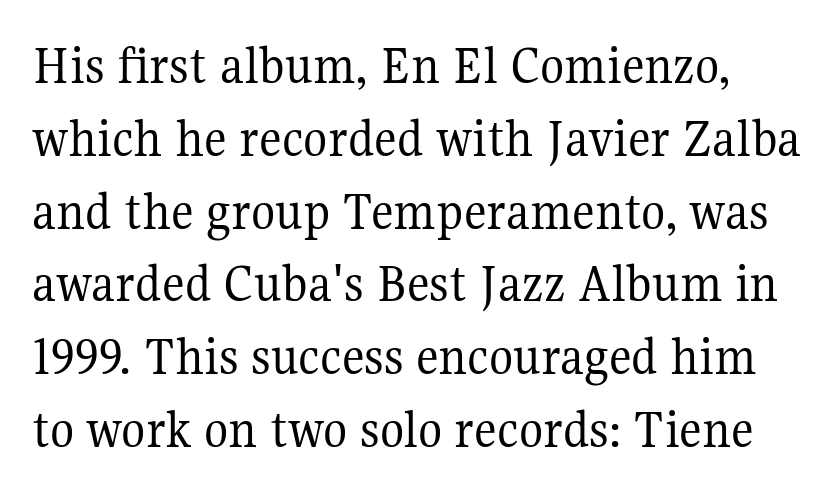
Q: Is the text bold? A: No.
Q: Is the text italic (slanted)? A: No, it is upright.
Q: Is the typeface a serif or a sans-serif typeface? A: Serif.
Q: Is the text underlined? A: No.
Q: Is the spacing between letters normal or unusually wide? A: Normal.
Q: Is the spacing between lines tight, normal or loose? A: Normal.
Q: Width (condensed, normal, or wide)? A: Normal.
Q: Stroke contrast? A: Medium.
Q: x-height? A: Medium.
Q: Monospaced? A: No.
